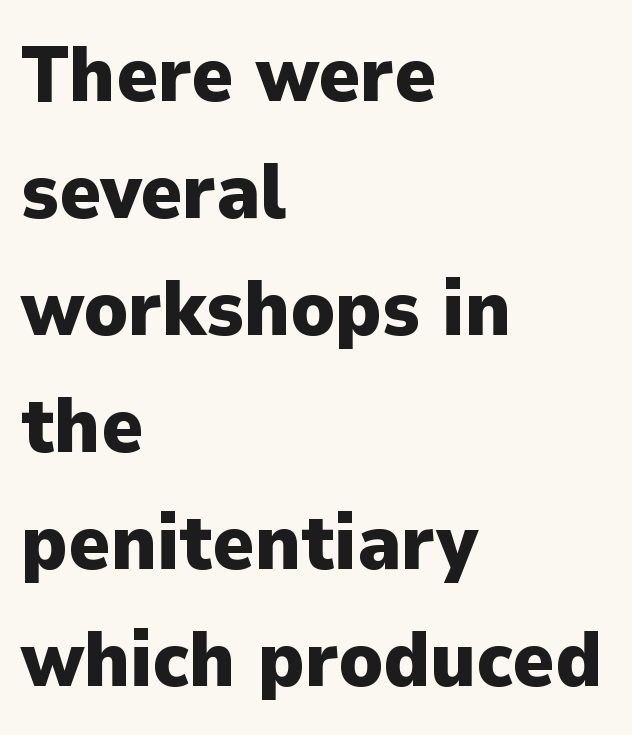
Q: Is the text bold? A: Yes.
Q: Is the text italic (slanted)? A: No, it is upright.
Q: Is the typeface a serif or a sans-serif typeface? A: Sans-serif.
Q: Is the text underlined? A: No.
Q: How is the paragraph aligned? A: Left-aligned.
Q: Is the spacing between letters normal or unusually wide? A: Normal.
Q: Is the spacing between lines tight, normal or loose? A: Normal.
Q: Width (condensed, normal, or wide)? A: Normal.
Q: Stroke contrast? A: Low.
Q: x-height? A: Medium.
Q: Monospaced? A: No.
